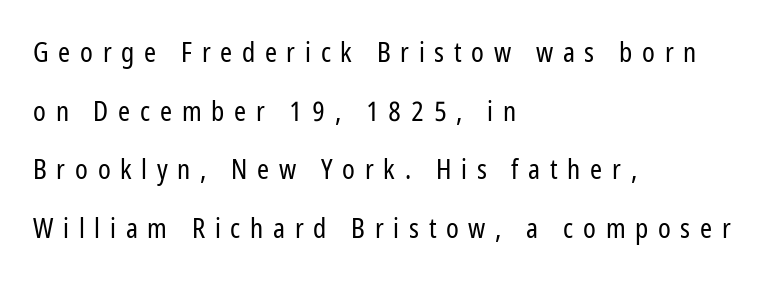
If you drew a line through each stem, it would be perfectly vertical. Left-aligned paragraph, ragged on the right. Weight: regular or lighter. These lines stand farther apart than default settings would place them. Descenders hang freely into open space.
